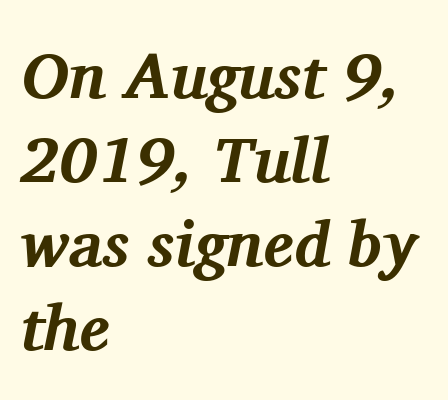
{"serif": "yes", "italic": "yes", "lean": "right", "slant_degrees": 11, "bold": "yes", "weight": "bold", "width": "normal", "stroke_contrast": "medium", "x_height": "medium", "monospaced": "no", "underline": "no", "align": "left", "line_spacing": "normal", "line_spacing_ratio": 1.31, "letter_spacing": "normal", "letter_spacing_em": 0.0, "glyph_px": 64}
